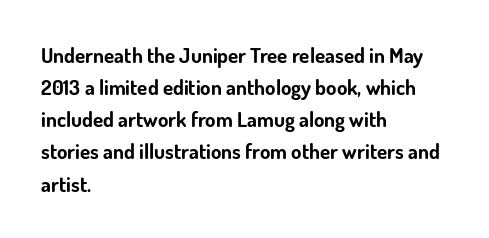
{"italic": "no", "bold": "yes", "underline": "no", "align": "left", "line_spacing": "normal", "line_spacing_ratio": 1.53, "letter_spacing": "normal", "letter_spacing_em": 0.0, "glyph_px": 21}
